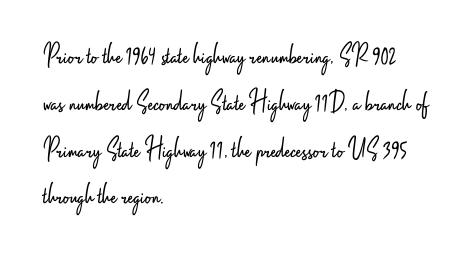
The image shows 30 px light, condensed sans-serif type; set left-aligned, normal line spacing (1.56x), normal letter spacing, not underlined; low stroke contrast and a small x-height.
